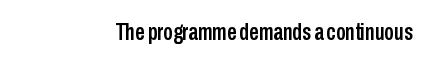
Observe the ordinary spacing: letters are neighbours, not strangers. Underline: absent. Rendered with straight, roman letterforms.
